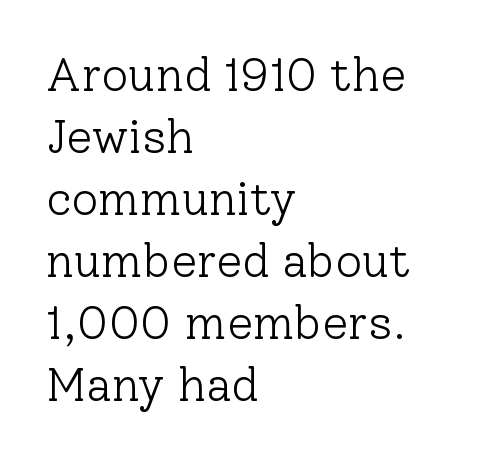
Q: Is the text bold? A: No.
Q: Is the text italic (slanted)? A: No, it is upright.
Q: Is the typeface a serif or a sans-serif typeface? A: Serif.
Q: Is the text underlined? A: No.
Q: How is the paragraph aligned? A: Left-aligned.
Q: Is the spacing between letters normal or unusually wide? A: Normal.
Q: Is the spacing between lines tight, normal or loose? A: Normal.
Q: Width (condensed, normal, or wide)? A: Normal.
Q: Stroke contrast? A: Low.
Q: x-height? A: Medium.
Q: Monospaced? A: No.
